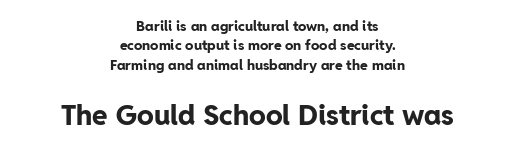
The image shows 28 px bold sans-serif type, upright; set centered, normal line spacing (1.38x), normal letter spacing, not underlined; the second (bottom) block is 2.0x larger; low stroke contrast and a medium x-height.
